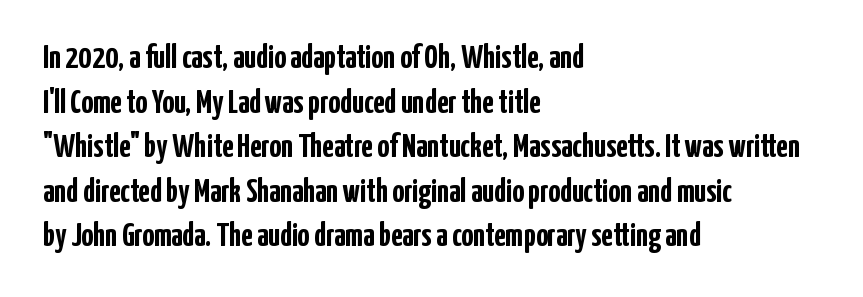
The image shows 33 px semibold, condensed sans-serif type, upright; set left-aligned, normal line spacing (1.35x), normal letter spacing, not underlined; low stroke contrast and a medium x-height.
